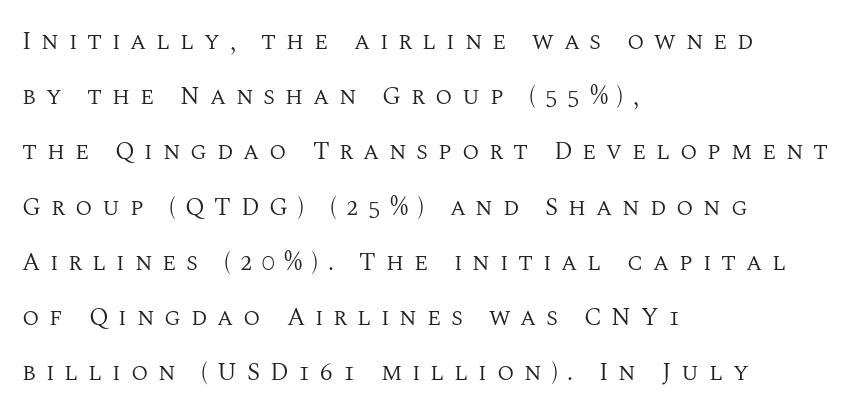
Students, note that the glyphs here are deliberately spaced far apart. The compositor pushed each line to the left boundary. Words float on clear page, feet unadorned. Do the letters lean? They stand straight. Horizontal bands of white between lines are thick stripes. The passage shown is not bold in any degree.
